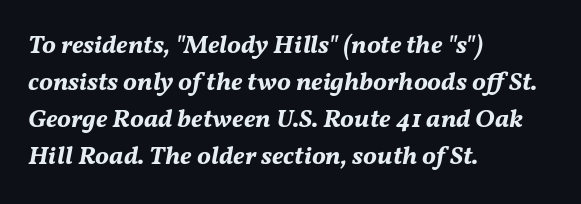
Quick note: italic. The designer left line spacing at the default. What stands out about the letter spacing? Nothing — it is the standard amount. Notice how thick the strokes are: this is what a full bold looks like. Which margin do the lines hug? The left one — the right edge is uneven.
